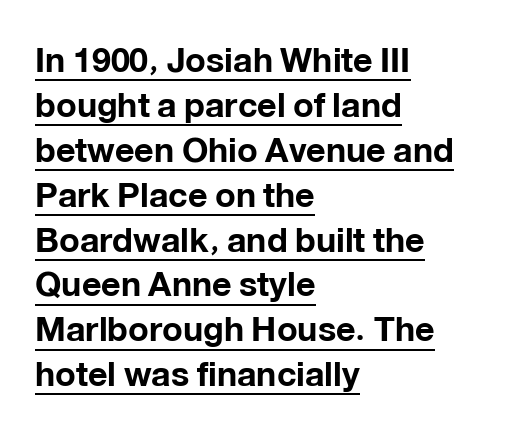
As a designer I'd log this as weight 700, bold. Short note: letters normally spaced. Like a heading marked for emphasis, these lines bear an underscore. Successive baselines arrive at the customary interval. The passage is arranged the way most books set body copy — flush left. Think of a printed novel: that variable character pitch is what you see here.
